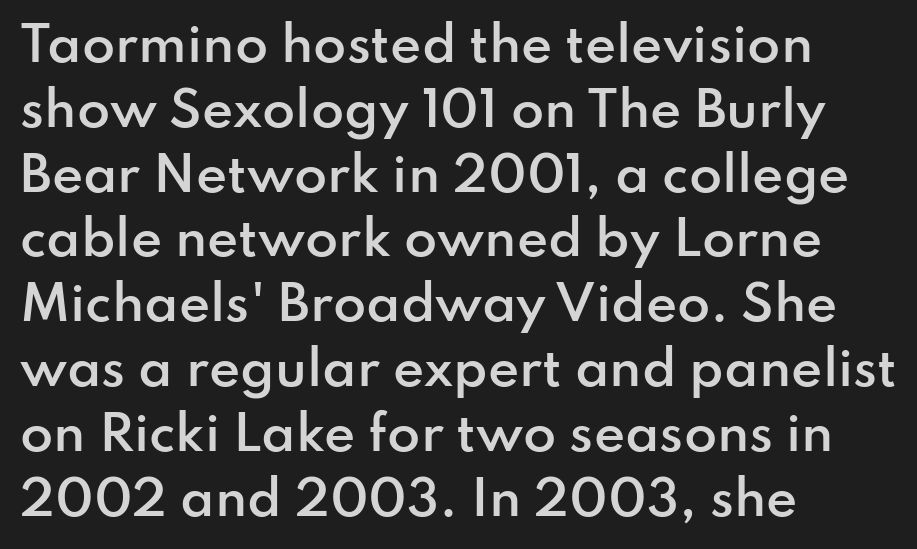
The image shows 48 px semibold sans-serif type, upright; set left-aligned, normal line spacing (1.35x), normal letter spacing, not underlined; low stroke contrast and a small x-height.
